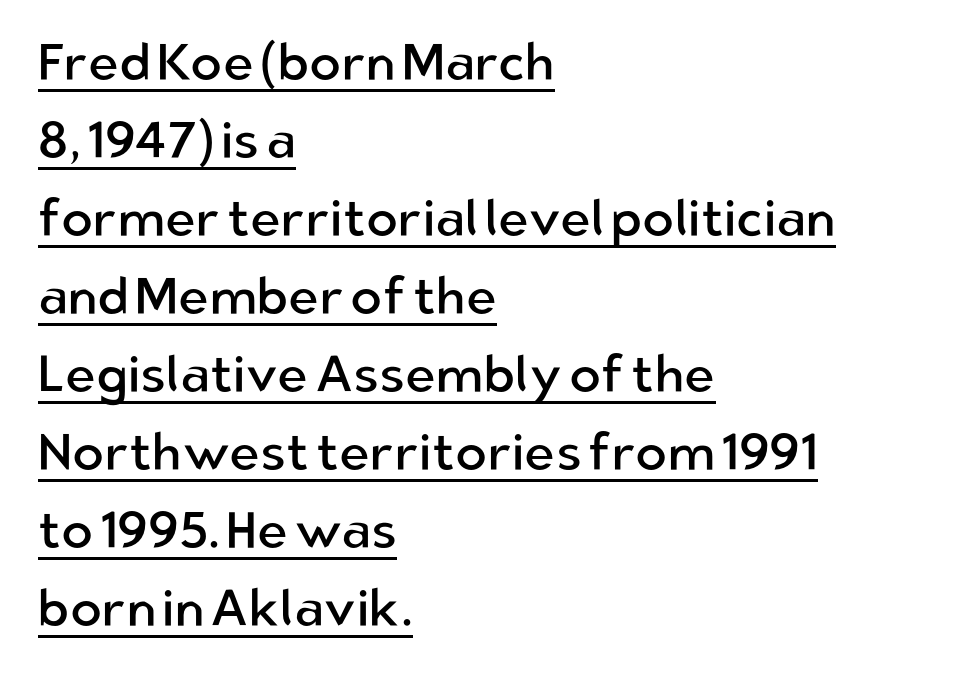
The image shows 52 px regular-weight sans-serif type, upright; set left-aligned, normal line spacing (1.5x), normal letter spacing, underlined; low stroke contrast and a medium x-height.
